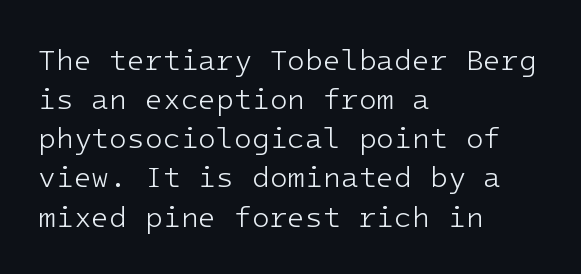
{"serif": "no", "italic": "no", "bold": "no", "weight": "light", "width": "normal", "stroke_contrast": "low", "x_height": "medium", "monospaced": "yes", "underline": "no", "align": "left", "line_spacing": "normal", "line_spacing_ratio": 1.35, "letter_spacing": "normal", "letter_spacing_em": 0.0, "glyph_px": 29}
